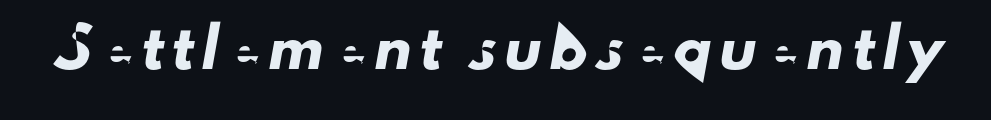
The image shows 37 px sans-serif type; set unusually wide letter spacing (+0.23 em), not underlined; low stroke contrast and a small x-height.
